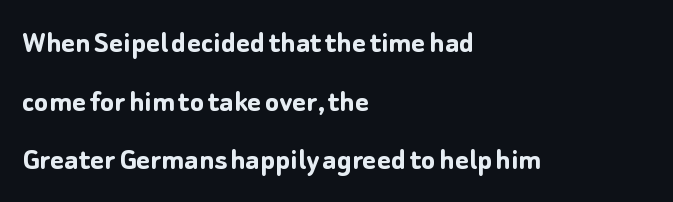
The font family rendered here belongs to the sans-serif group. You'd pick this weight for a headline — it's a proper bold. Between one letter and the next there's only the usual sliver of space. Beneath every word, the page is bare.
